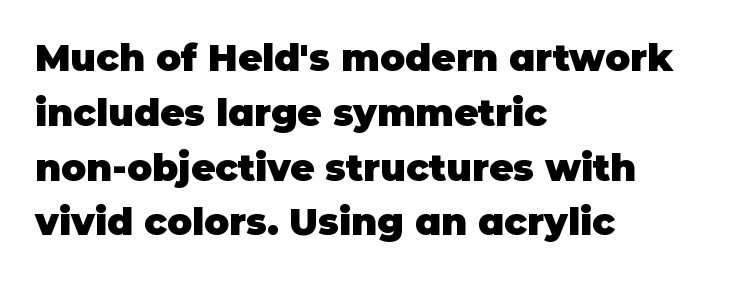
{"serif": "no", "italic": "no", "bold": "yes", "weight": "heavy", "width": "normal", "stroke_contrast": "low", "x_height": "large", "monospaced": "no", "underline": "no", "align": "left", "line_spacing": "normal", "line_spacing_ratio": 1.48, "letter_spacing": "normal", "letter_spacing_em": 0.0, "glyph_px": 37}
